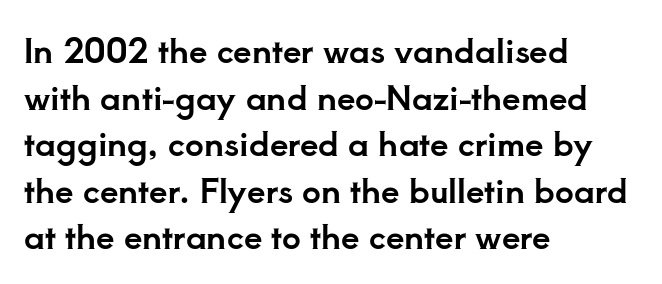
Q: Is the text italic (slanted)? A: No, it is upright.
Q: Is the typeface a serif or a sans-serif typeface? A: Serif.
Q: Is the text underlined? A: No.
Q: How is the paragraph aligned? A: Left-aligned.
Q: Is the spacing between letters normal or unusually wide? A: Normal.
Q: Is the spacing between lines tight, normal or loose? A: Normal.
Q: Width (condensed, normal, or wide)? A: Normal.
Q: Stroke contrast? A: Low.
Q: x-height? A: Small.
Q: Monospaced? A: No.
